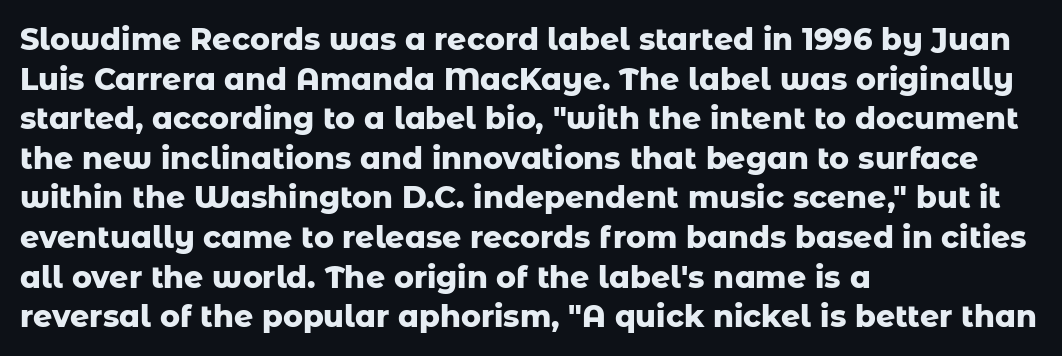
The image shows 30 px heavy sans-serif type, upright; set left-aligned, normal line spacing (1.32x), normal letter spacing, not underlined; low stroke contrast and a medium x-height.
